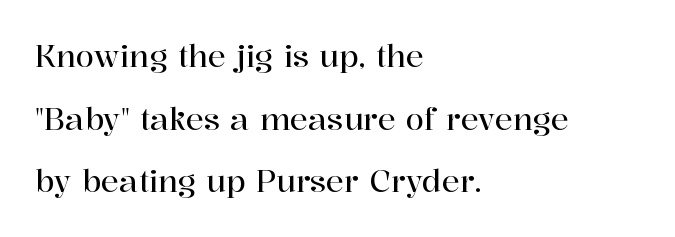
The image shows 30 px serif type, upright; set left-aligned, loose line spacing (2.09x), normal letter spacing, not underlined; high stroke contrast and a medium x-height.
